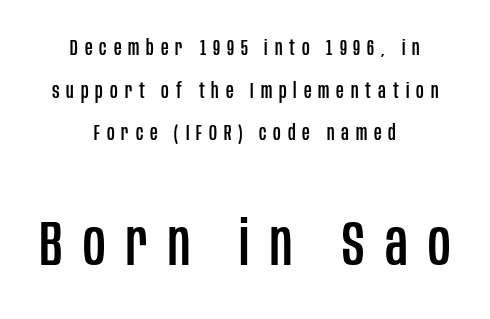
Letters rest on an invisible, unmarked baseline. Notice how the passage keeps no hard edge, just a central spine. Between one letter and the next there's a generous, obvious gap. Here the second block reads like a headline and the first like body copy. Does the type have serifs? No, each stem ends abruptly. Reading down the column, the eye jumps a long way to each next line.
